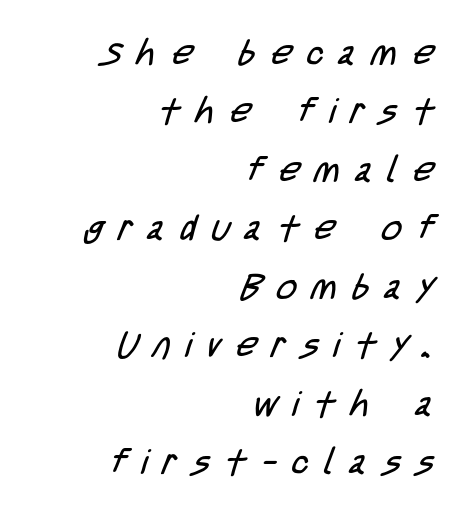
Q: Is the text bold? A: No.
Q: Is the typeface a serif or a sans-serif typeface? A: Sans-serif.
Q: Is the text underlined? A: No.
Q: How is the paragraph aligned? A: Right-aligned.
Q: Is the spacing between letters normal or unusually wide? A: Unusually wide.
Q: Is the spacing between lines tight, normal or loose? A: Normal.
Q: Width (condensed, normal, or wide)? A: Condensed.
Q: Stroke contrast? A: Low.
Q: x-height? A: Large.
Q: Monospaced? A: No.
